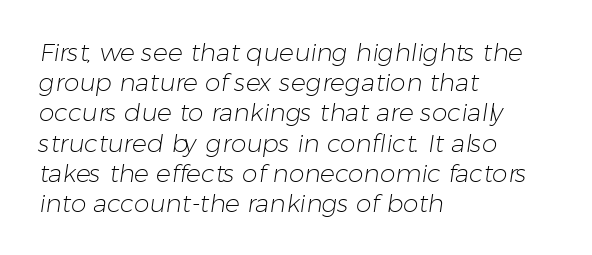
The image shows 25 px text type; set left-aligned, line spacing 1.21x, normal letter spacing, not underlined.
